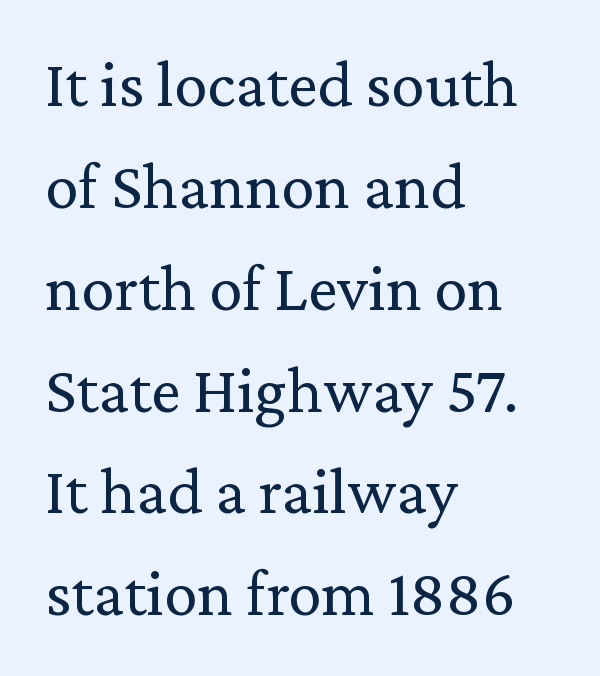
Q: Is the text bold? A: No.
Q: Is the text italic (slanted)? A: No, it is upright.
Q: Is the typeface a serif or a sans-serif typeface? A: Serif.
Q: Is the text underlined? A: No.
Q: How is the paragraph aligned? A: Left-aligned.
Q: Is the spacing between letters normal or unusually wide? A: Normal.
Q: Is the spacing between lines tight, normal or loose? A: Normal.
Q: Width (condensed, normal, or wide)? A: Normal.
Q: Stroke contrast? A: Medium.
Q: x-height? A: Medium.
Q: Monospaced? A: No.
